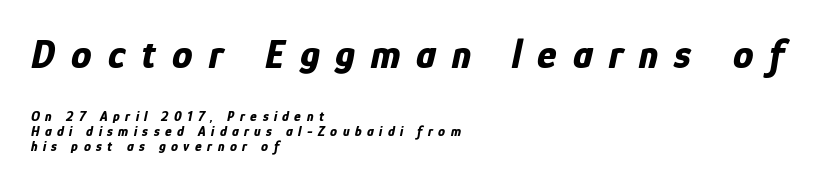
{"italic": "yes", "lean": "right", "slant_degrees": 12, "bold": "yes", "weight": "bold", "width": "condensed", "stroke_contrast": "low", "x_height": "medium", "monospaced": "no", "underline": "no", "align": "left", "line_spacing": "tight", "line_spacing_ratio": 1.07, "letter_spacing": "wide", "letter_spacing_em": 0.39, "larger_block": "first", "size_ratio": 2.93, "glyph_px": 41}
